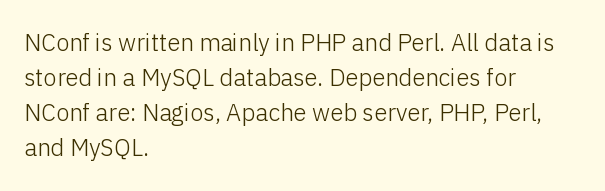
Q: Is the text bold? A: No.
Q: Is the text italic (slanted)? A: No, it is upright.
Q: Is the text underlined? A: No.
Q: How is the paragraph aligned? A: Left-aligned.
Q: Is the spacing between letters normal or unusually wide? A: Normal.
Q: Is the spacing between lines tight, normal or loose? A: Normal.
